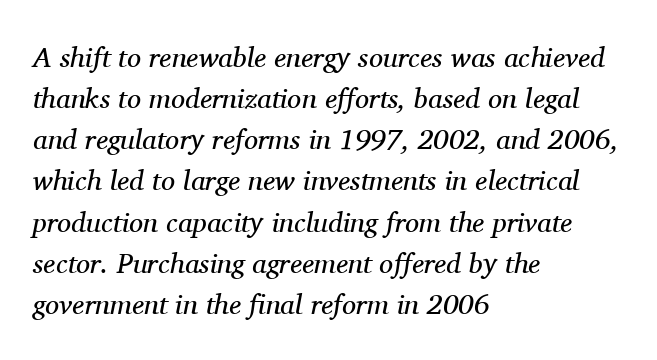
Q: Is the text bold? A: No.
Q: Is the text italic (slanted)? A: Yes, it leans right by about 11 degrees.
Q: Is the typeface a serif or a sans-serif typeface? A: Serif.
Q: Is the text underlined? A: No.
Q: How is the paragraph aligned? A: Left-aligned.
Q: Is the spacing between letters normal or unusually wide? A: Normal.
Q: Is the spacing between lines tight, normal or loose? A: Normal.
Q: Width (condensed, normal, or wide)? A: Normal.
Q: Stroke contrast? A: Medium.
Q: x-height? A: Medium.
Q: Monospaced? A: No.
